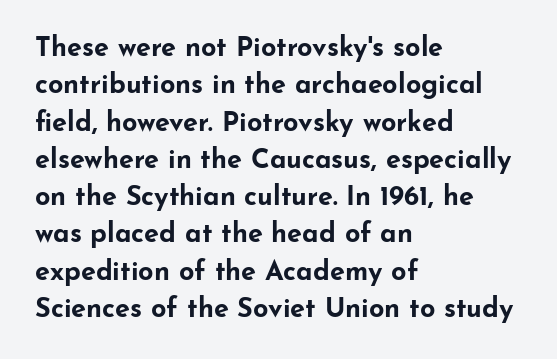
{"italic": "no", "bold": "yes", "underline": "no", "align": "left", "line_spacing": "normal", "line_spacing_ratio": 1.38, "letter_spacing": "normal", "letter_spacing_em": 0.0, "glyph_px": 27}
